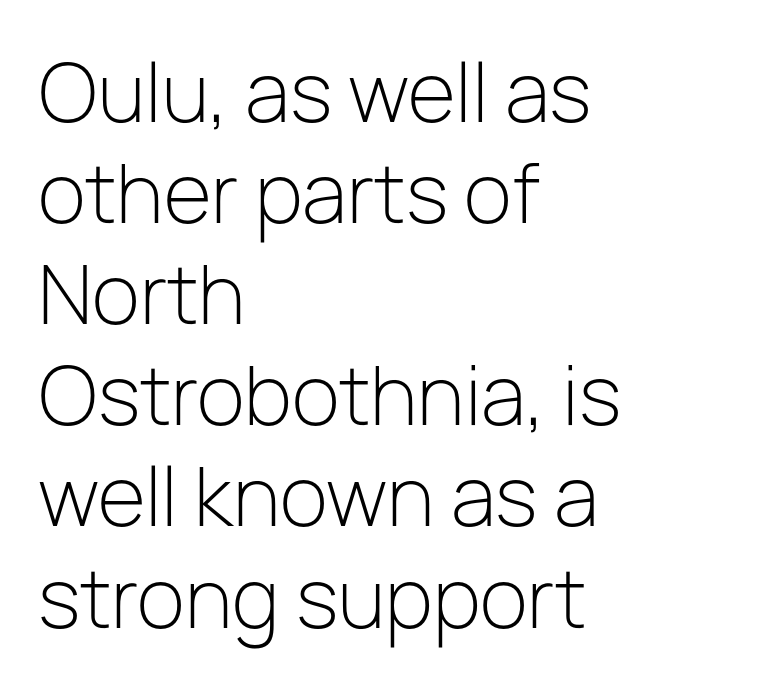
Each new line begins a customary step beneath the previous one. Looks like regular typesetting: each glyph gets only the width it needs. Quick note: underline off. The rag falls on the right side of this text block. Heaviness? Minimal to ordinary, like unemphasized prose. Rendered with straight, roman letterforms.
